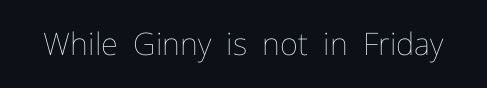
{"italic": "no", "bold": "no", "weight": "thin", "width": "normal", "stroke_contrast": "low", "x_height": "medium", "monospaced": "no", "underline": "no", "letter_spacing": "normal", "letter_spacing_em": 0.0, "glyph_px": 31}
